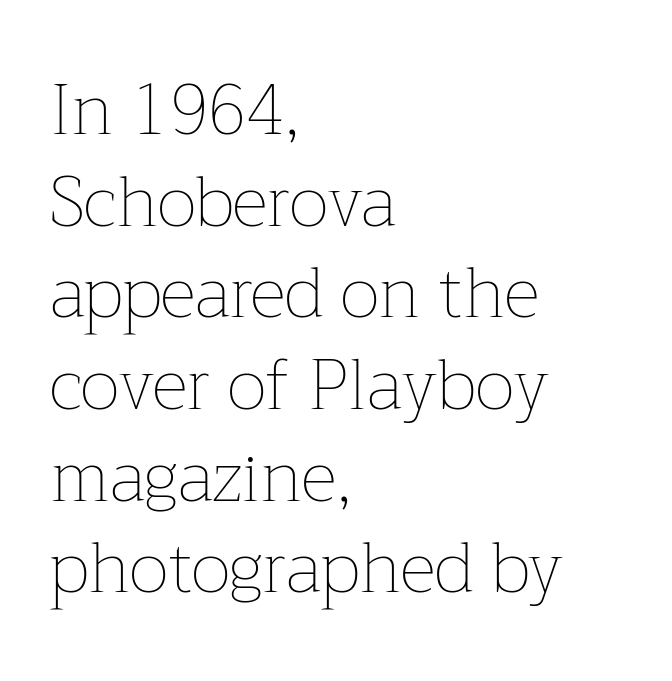
Bare-footed words on every line. Each letter keeps its own natural width here, so spacing adapts to shape. No letter is thick-stroked: the sample isn't bold. Students, observe: this is what conventionally led text looks like. Typeset ragged right — the left edge is the straight one.
